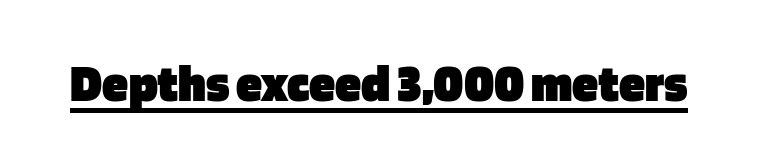
Q: Is the text bold? A: Yes.
Q: Is the text italic (slanted)? A: No, it is upright.
Q: Is the typeface a serif or a sans-serif typeface? A: Sans-serif.
Q: Is the text underlined? A: Yes.
Q: Is the spacing between letters normal or unusually wide? A: Normal.
Q: Width (condensed, normal, or wide)? A: Normal.
Q: Stroke contrast? A: Low.
Q: x-height? A: Large.
Q: Monospaced? A: No.
